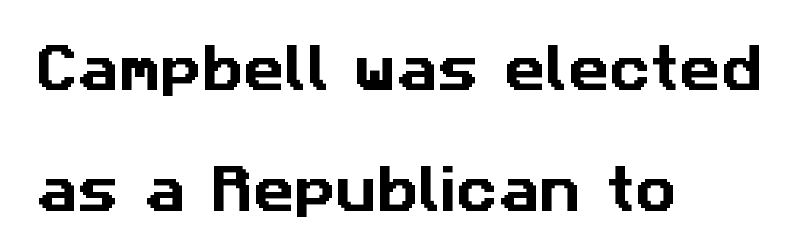
Q: Is the typeface a serif or a sans-serif typeface? A: Sans-serif.
Q: Is the text underlined? A: No.
Q: How is the paragraph aligned? A: Left-aligned.
Q: Is the spacing between letters normal or unusually wide? A: Normal.
Q: Is the spacing between lines tight, normal or loose? A: Loose.
Q: Width (condensed, normal, or wide)? A: Normal.
Q: Stroke contrast? A: Low.
Q: x-height? A: Medium.
Q: Monospaced? A: No.
